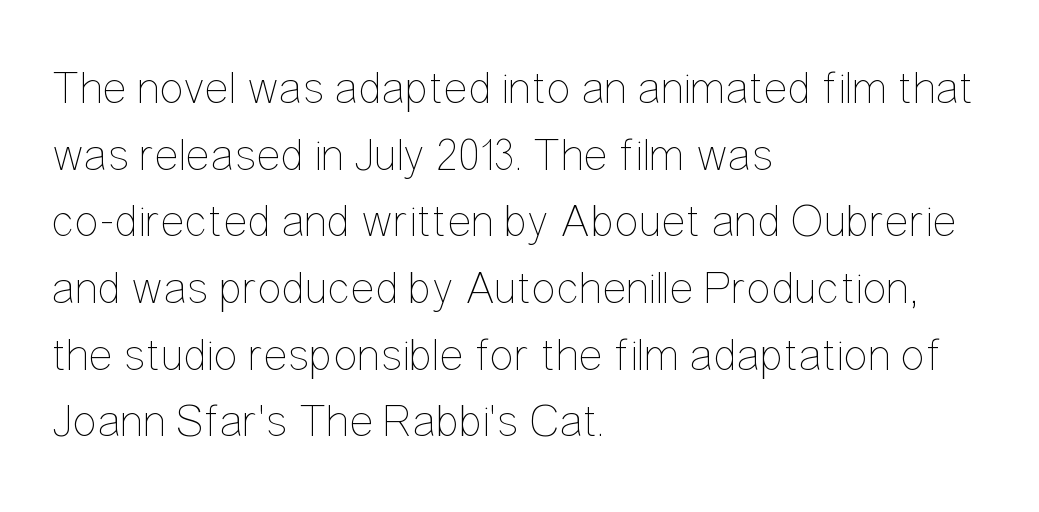
The image shows 46 px thin, condensed type, upright; set left-aligned, normal line spacing (1.45x), normal letter spacing, not underlined; low stroke contrast and a medium x-height.
